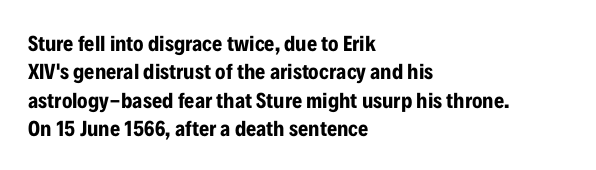
This is the regular roman posture of the typeface. The lines in this sample share a left origin and differ only in where they stop. Standard letterfit; no display-style spreading of the glyphs. Heavy-handed strokes throughout: this text is bold. The space directly below the letters is spotless.
